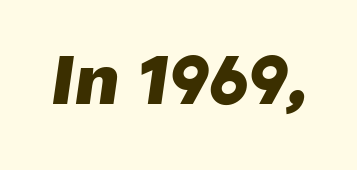
The image shows 73 px heavy type, italic (leaning right); set normal letter spacing, not underlined; low stroke contrast and a medium x-height.
